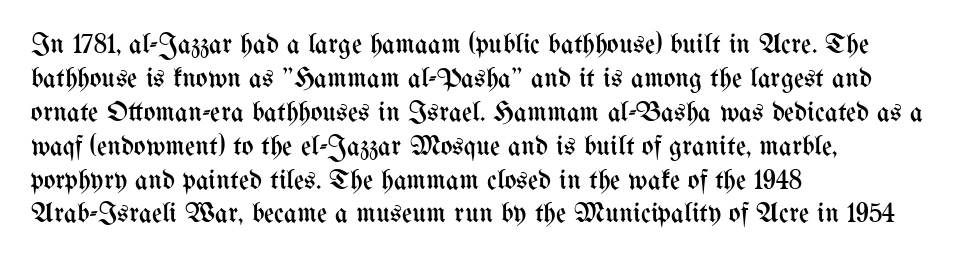
Q: Is the text bold? A: No.
Q: Is the text italic (slanted)? A: No, it is upright.
Q: Is the text underlined? A: No.
Q: How is the paragraph aligned? A: Left-aligned.
Q: Is the spacing between letters normal or unusually wide? A: Normal.
Q: Width (condensed, normal, or wide)? A: Condensed.
Q: Stroke contrast? A: Medium.
Q: x-height? A: Medium.
Q: Monospaced? A: No.
